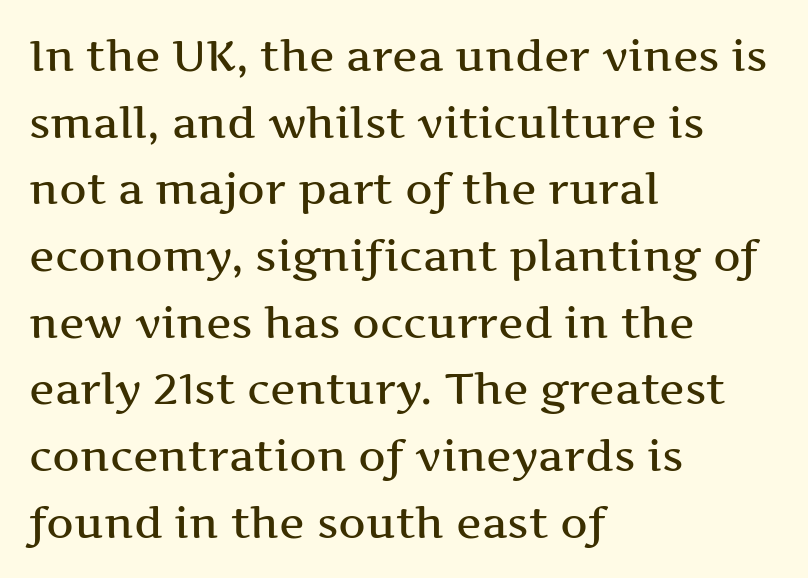
{"serif": "yes", "italic": "no", "width": "wide", "stroke_contrast": "medium", "x_height": "medium", "monospaced": "no", "underline": "no", "align": "left", "line_spacing": "normal", "line_spacing_ratio": 1.55, "letter_spacing": "normal", "letter_spacing_em": 0.0, "glyph_px": 43}
